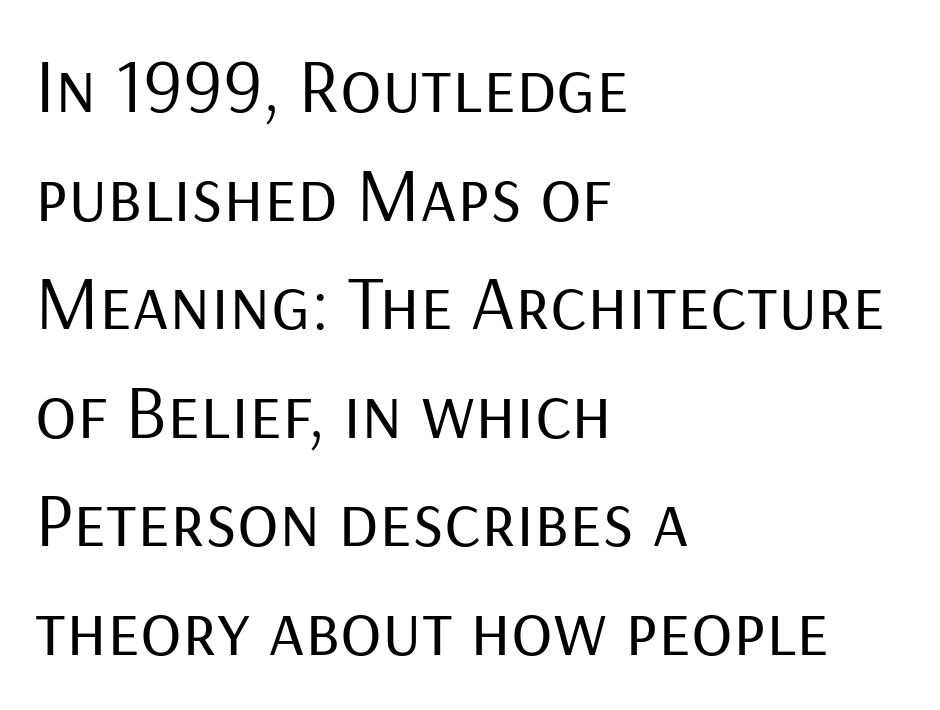
{"serif": "no", "italic": "no", "bold": "no", "weight": "regular", "width": "normal", "stroke_contrast": "low", "x_height": "medium", "monospaced": "no", "underline": "no", "align": "left", "line_spacing": "normal", "line_spacing_ratio": 1.41, "letter_spacing": "normal", "letter_spacing_em": 0.0, "glyph_px": 77}
